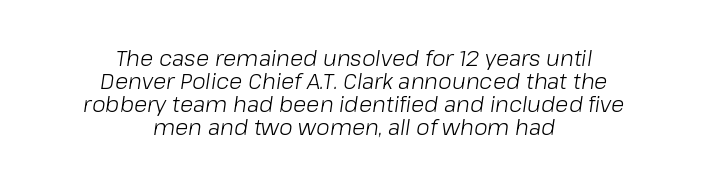
The image shows 22 px text type, italic (leaning right); set centered, tight line spacing (1.04x), normal letter spacing, not underlined.
